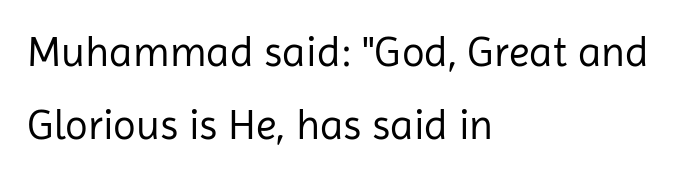
The image shows 42 px regular-weight sans-serif type, upright; set left-aligned, line spacing 1.75x, normal letter spacing, not underlined; low stroke contrast and a medium x-height.
